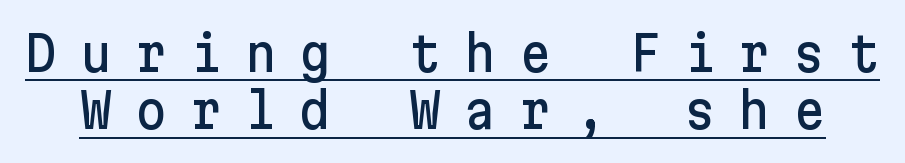
The image shows 49 px sans-serif type, upright; set line spacing 1.17x, unusually wide letter spacing (+0.47 em), underlined; low stroke contrast and a medium x-height.
